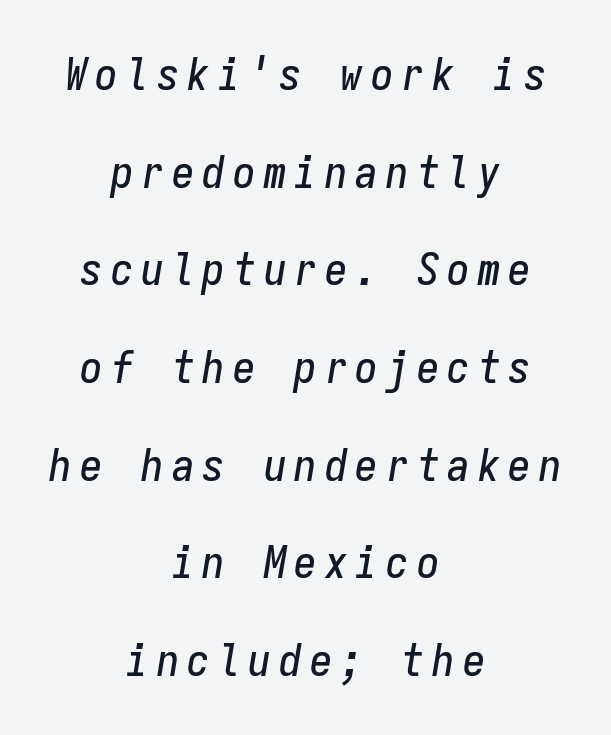
{"italic": "yes", "lean": "right", "slant_degrees": 9, "width": "condensed", "stroke_contrast": "low", "x_height": "medium", "monospaced": "yes", "underline": "no", "align": "center", "line_spacing": "loose", "line_spacing_ratio": 2.17, "glyph_px": 45}
